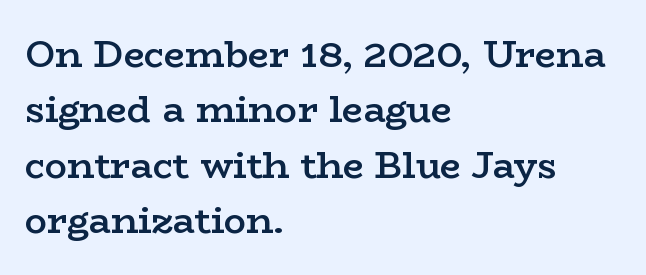
Each new line begins a customary step beneath the previous one. Posture: vertical. The setting favours the left margin, as ordinary paragraphs usually do. Regarding serifs, this sample has them. This rendering features lettering with no underline. Slightly chunky letters — semibold, I'd say, not full bold.
